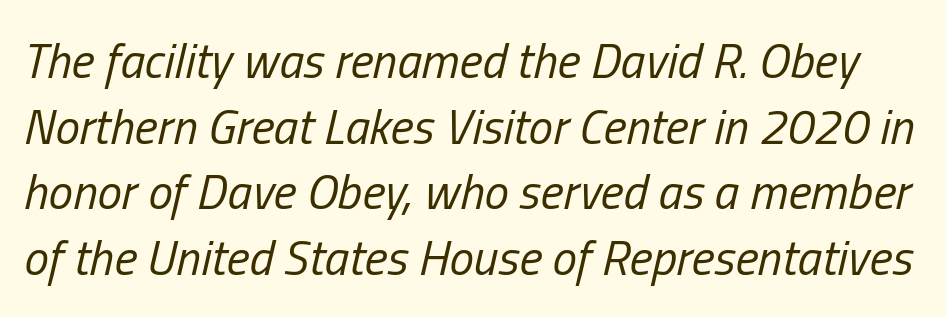
{"italic": "yes", "lean": "right", "slant_degrees": 13, "bold": "no", "weight": "regular", "width": "condensed", "stroke_contrast": "low", "x_height": "medium", "monospaced": "no", "underline": "no", "line_spacing": "normal", "line_spacing_ratio": 1.34, "letter_spacing": "normal", "letter_spacing_em": 0.0, "glyph_px": 49}
